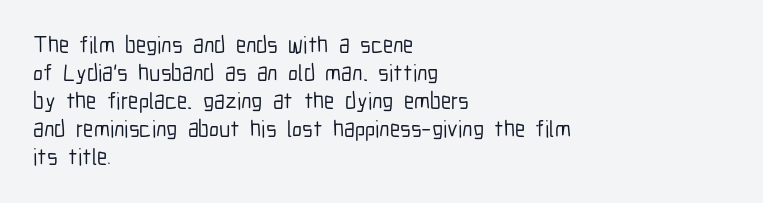
{"italic": "no", "underline": "no", "align": "left", "line_spacing_ratio": 1.22, "letter_spacing": "normal", "letter_spacing_em": 0.0, "glyph_px": 23}
